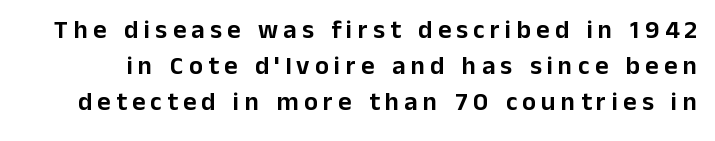
Only glyphs here, with clear space below each row. The lines sit at an ordinary, default distance from one another. Italic: no, the glyphs are upright roman. The passage shown has open, widely tracked lettering throughout.
